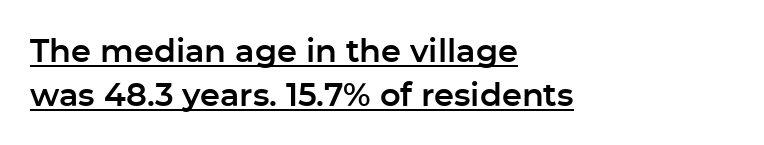
The vertical gap from one line to the next is medium. Line starts are locked; line ends wander. Between one letter and the next there's only the usual sliver of space. Do the characters align in a grid? No, the font is proportional. These lines were composed using upright roman letters.
